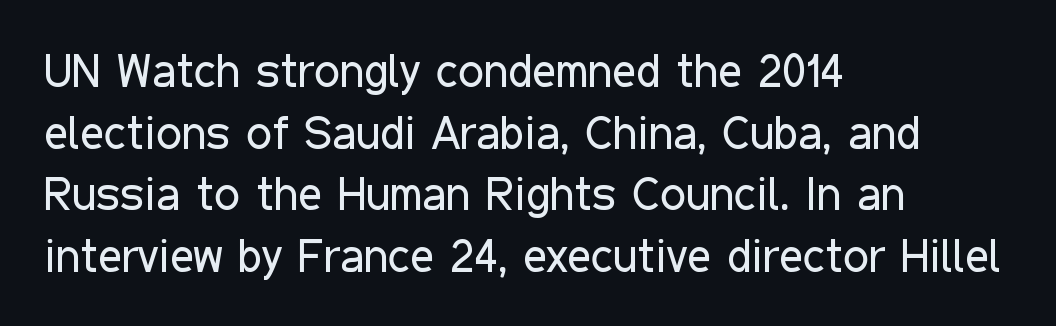
The image shows 46 px regular-weight, condensed sans-serif type, upright; set left-aligned, normal line spacing (1.34x), normal letter spacing, not underlined; low stroke contrast and a medium x-height.
